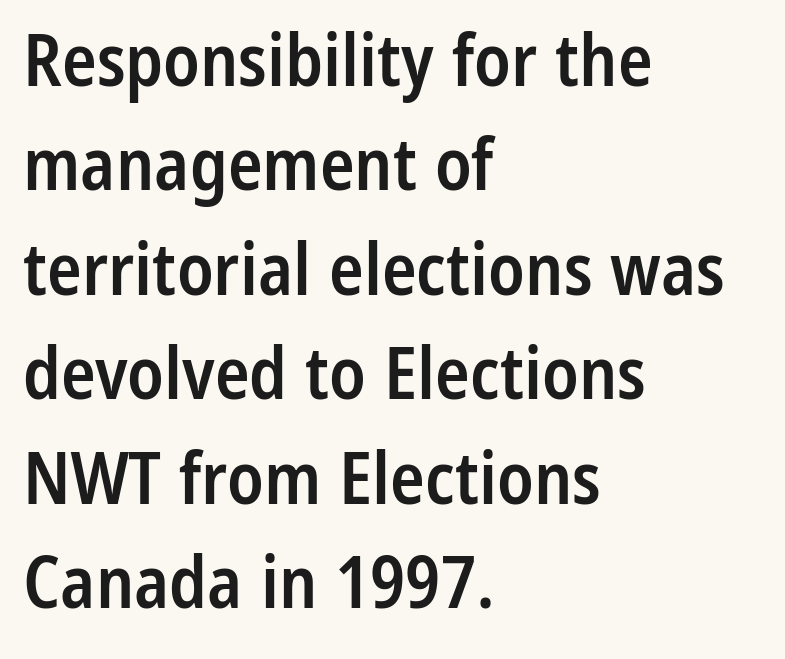
{"serif": "no", "italic": "no", "bold": "semi", "weight": "semibold", "width": "condensed", "stroke_contrast": "low", "x_height": "medium", "monospaced": "no", "underline": "no", "align": "left", "line_spacing": "normal", "line_spacing_ratio": 1.45, "letter_spacing": "normal", "letter_spacing_em": 0.0, "glyph_px": 72}
